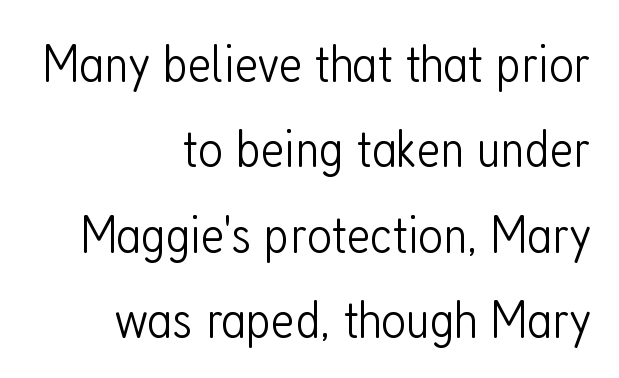
Examine the stroke ends and you'll find no serifs. The lettering holds an erect, upright posture throughout. There is no visible air inserted between adjacent glyphs. Layout note: lines flush right. Do the characters align in a grid? No, the font is proportional.
